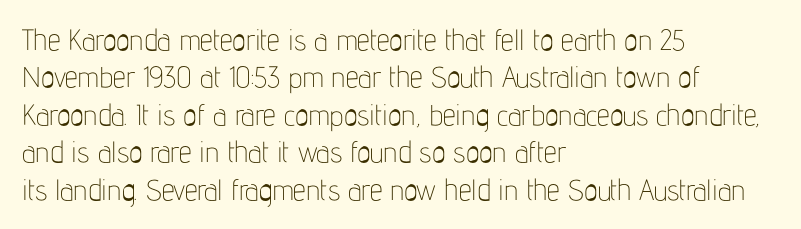
Q: Is the text bold? A: No.
Q: Is the text italic (slanted)? A: No, it is upright.
Q: Is the typeface a serif or a sans-serif typeface? A: Sans-serif.
Q: Is the text underlined? A: No.
Q: How is the paragraph aligned? A: Left-aligned.
Q: Is the spacing between letters normal or unusually wide? A: Normal.
Q: Is the spacing between lines tight, normal or loose? A: Normal.
Q: Width (condensed, normal, or wide)? A: Condensed.
Q: Stroke contrast? A: Low.
Q: x-height? A: Medium.
Q: Monospaced? A: No.
